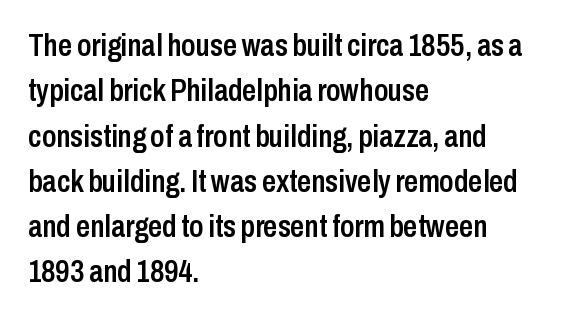
{"serif": "no", "italic": "no", "bold": "semi", "weight": "semibold", "width": "condensed", "stroke_contrast": "low", "x_height": "medium", "monospaced": "no", "underline": "no", "align": "left", "line_spacing": "normal", "line_spacing_ratio": 1.46, "letter_spacing": "normal", "letter_spacing_em": 0.0, "glyph_px": 31}
